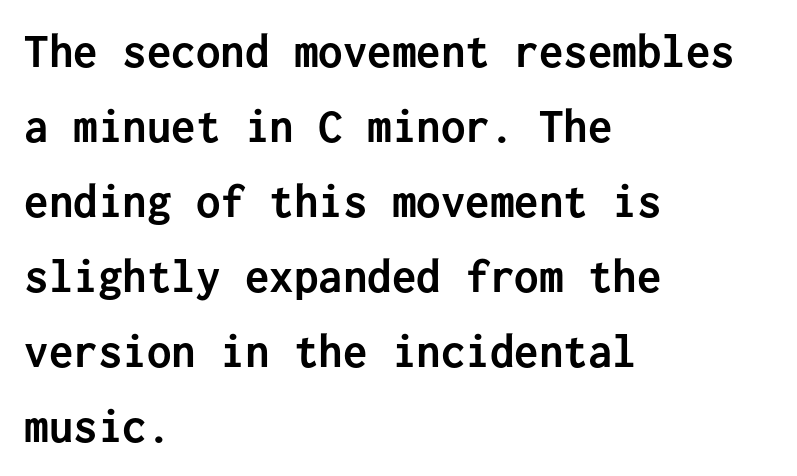
The face used here is a sans, in the tradition of grotesques and geometrics. Summary of weight: heavy, a full bold. Words appear dense and cohesive because spacing is normal. Where is the straight margin? On the left. The passage shown is not underscored anywhere. Summary of vertical rhythm: regular, with standard interline spacing.
